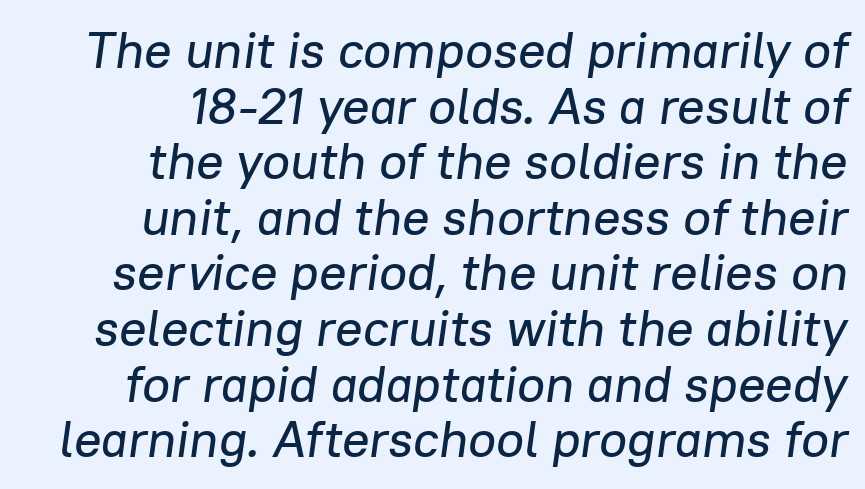
The image shows 51 px text type, italic (leaning right); set right-aligned, tight line spacing (1.09x), normal letter spacing, not underlined; low stroke contrast and a medium x-height.
